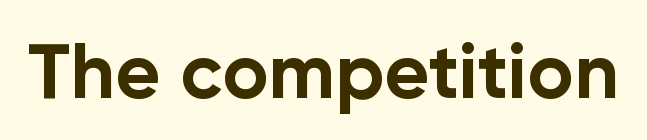
{"serif": "no", "italic": "no", "bold": "yes", "weight": "bold", "width": "normal", "stroke_contrast": "low", "x_height": "medium", "monospaced": "no", "underline": "no", "letter_spacing": "normal", "letter_spacing_em": 0.0, "glyph_px": 78}
